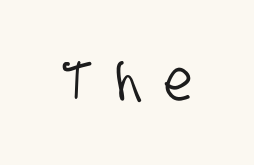
The image shows 56 px condensed sans-serif type; set unusually wide letter spacing (+0.41 em), not underlined; low stroke contrast and a large x-height.
